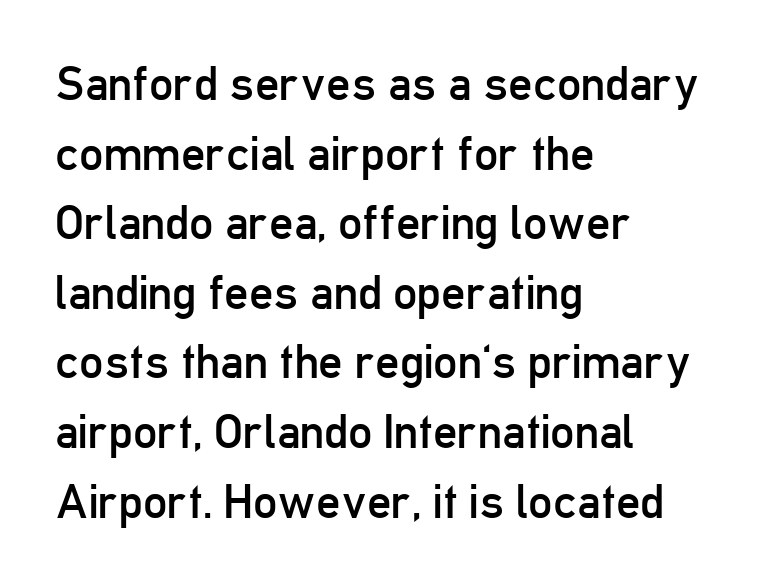
{"serif": "no", "italic": "no", "bold": "no", "weight": "regular", "width": "condensed", "stroke_contrast": "low", "x_height": "medium", "monospaced": "no", "underline": "no", "align": "left", "line_spacing": "normal", "line_spacing_ratio": 1.45, "letter_spacing": "normal", "letter_spacing_em": 0.0, "glyph_px": 48}
